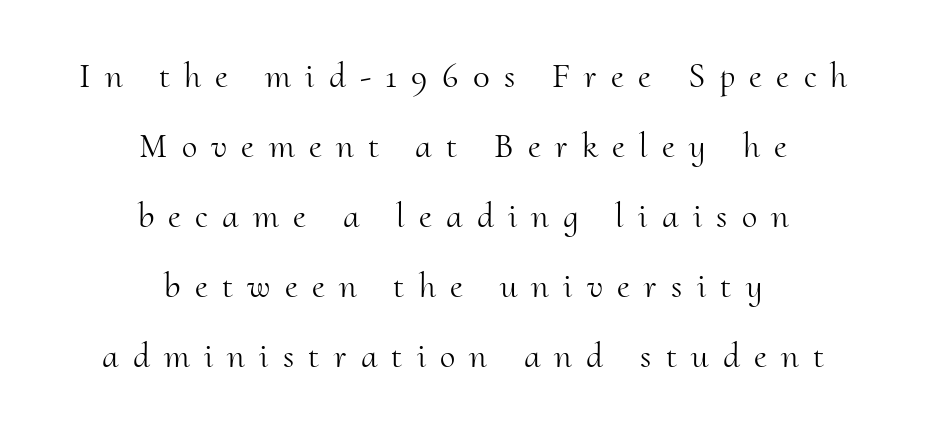
Q: Is the text bold? A: No.
Q: Is the text italic (slanted)? A: No, it is upright.
Q: Is the typeface a serif or a sans-serif typeface? A: Serif.
Q: Is the text underlined? A: No.
Q: How is the paragraph aligned? A: Centered.
Q: Is the spacing between letters normal or unusually wide? A: Unusually wide.
Q: Is the spacing between lines tight, normal or loose? A: Loose.
Q: Width (condensed, normal, or wide)? A: Normal.
Q: Stroke contrast? A: Medium.
Q: x-height? A: Small.
Q: Monospaced? A: No.
